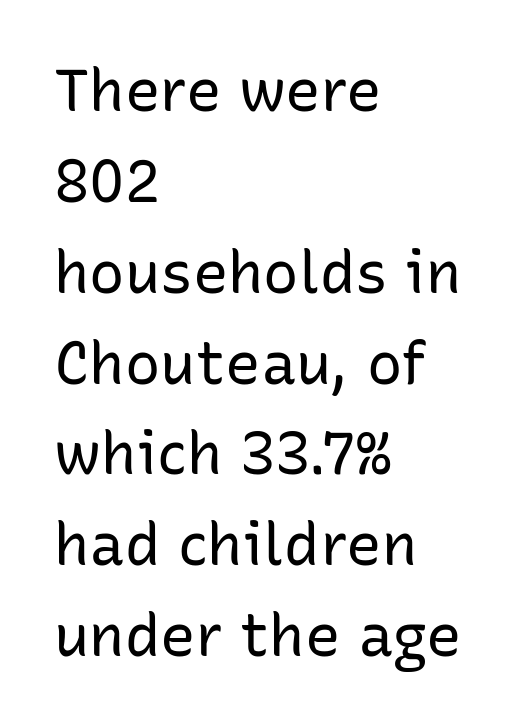
Q: Is the text bold? A: No.
Q: Is the text italic (slanted)? A: No, it is upright.
Q: Is the typeface a serif or a sans-serif typeface? A: Sans-serif.
Q: Is the text underlined? A: No.
Q: How is the paragraph aligned? A: Left-aligned.
Q: Is the spacing between letters normal or unusually wide? A: Normal.
Q: Is the spacing between lines tight, normal or loose? A: Normal.
Q: Width (condensed, normal, or wide)? A: Normal.
Q: Stroke contrast? A: Low.
Q: x-height? A: Medium.
Q: Monospaced? A: No.
